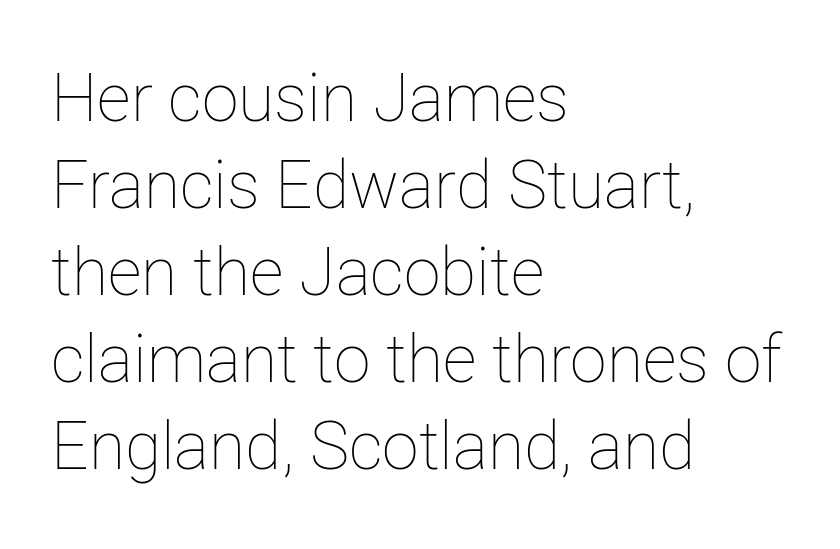
{"italic": "no", "bold": "no", "weight": "thin", "width": "normal", "stroke_contrast": "low", "x_height": "medium", "monospaced": "no", "underline": "no", "align": "left", "line_spacing": "normal", "line_spacing_ratio": 1.32, "letter_spacing": "normal", "letter_spacing_em": 0.0, "glyph_px": 66}
